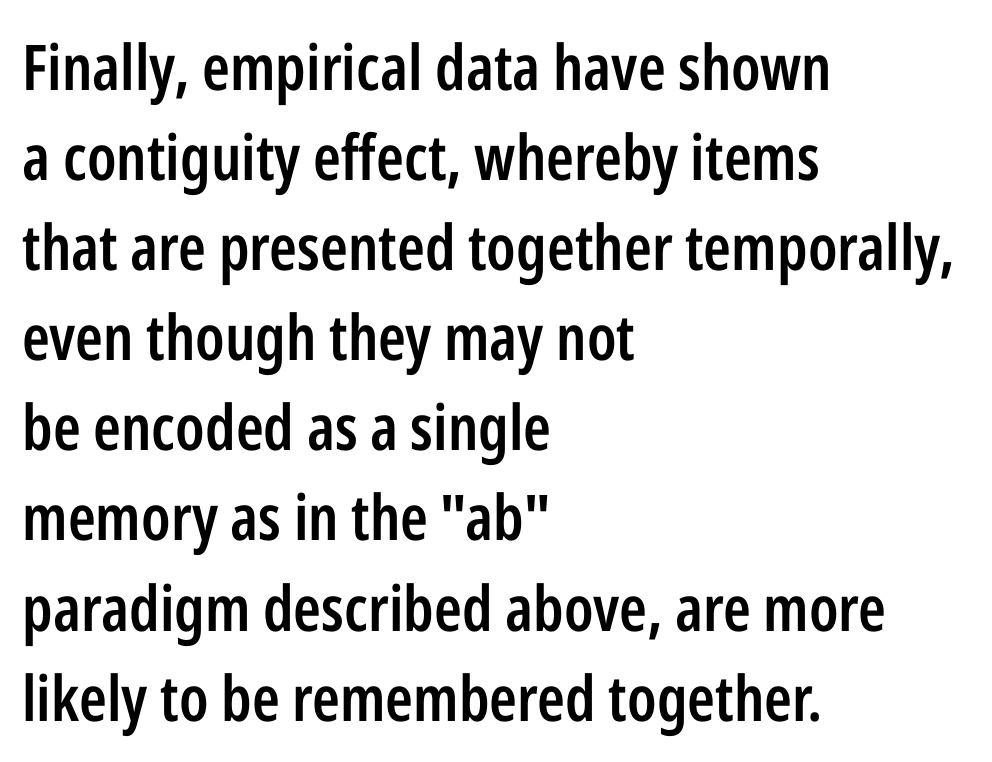
Q: Is the text bold? A: Semi-bold.
Q: Is the text italic (slanted)? A: No, it is upright.
Q: Is the typeface a serif or a sans-serif typeface? A: Sans-serif.
Q: Is the text underlined? A: No.
Q: How is the paragraph aligned? A: Left-aligned.
Q: Is the spacing between letters normal or unusually wide? A: Normal.
Q: Is the spacing between lines tight, normal or loose? A: Normal.
Q: Width (condensed, normal, or wide)? A: Condensed.
Q: Stroke contrast? A: Low.
Q: x-height? A: Medium.
Q: Monospaced? A: No.
